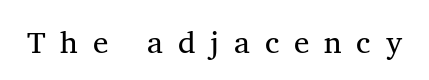
{"serif": "yes", "italic": "no", "bold": "no", "weight": "regular", "width": "normal", "stroke_contrast": "medium", "x_height": "medium", "monospaced": "no", "underline": "no", "letter_spacing": "wide", "letter_spacing_em": 0.48, "glyph_px": 31}
